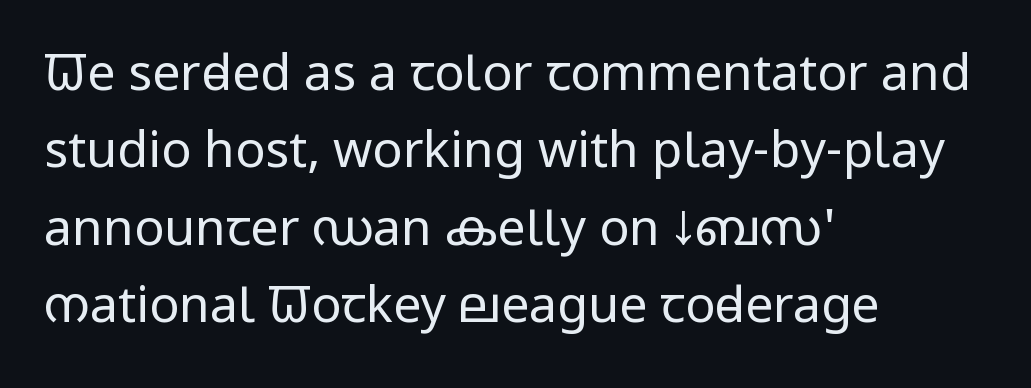
Q: Is the text bold? A: No.
Q: Is the text italic (slanted)? A: No, it is upright.
Q: Is the typeface a serif or a sans-serif typeface? A: Sans-serif.
Q: Is the text underlined? A: No.
Q: How is the paragraph aligned? A: Left-aligned.
Q: Is the spacing between letters normal or unusually wide? A: Normal.
Q: Is the spacing between lines tight, normal or loose? A: Normal.
Q: Width (condensed, normal, or wide)? A: Condensed.
Q: Stroke contrast? A: Low.
Q: x-height? A: Large.
Q: Monospaced? A: No.
